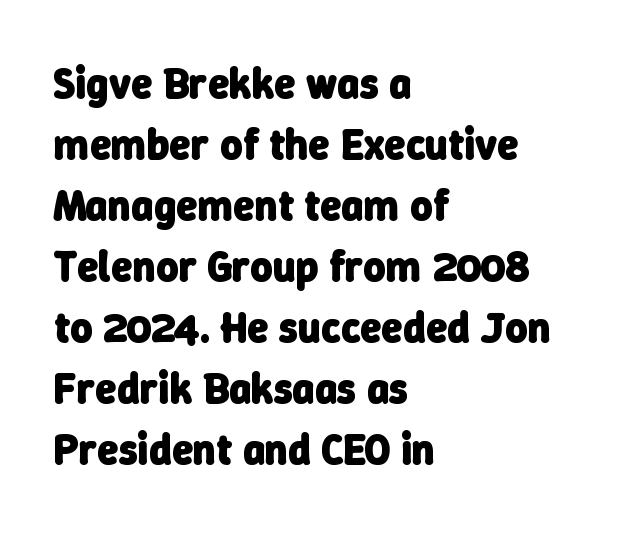
The glyphs are unaccompanied by any horizontal stroke below them. Font category for this specimen: sans-serif. Compared with a centered layout, this one pins lines to the left instead. Is this a fixed-width face? No — the glyphs have proportional, varying widths. Line spacing here is normal.
